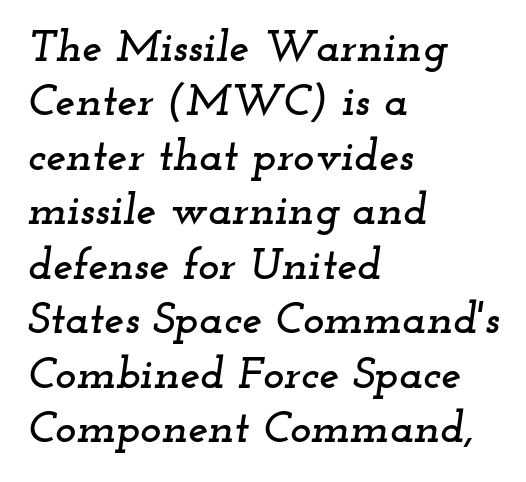
Q: Is the text italic (slanted)? A: Yes, it leans right by about 12 degrees.
Q: Is the typeface a serif or a sans-serif typeface? A: Serif.
Q: Is the text underlined? A: No.
Q: How is the paragraph aligned? A: Left-aligned.
Q: Is the spacing between letters normal or unusually wide? A: Normal.
Q: Width (condensed, normal, or wide)? A: Wide.
Q: Stroke contrast? A: Low.
Q: x-height? A: Small.
Q: Monospaced? A: No.
